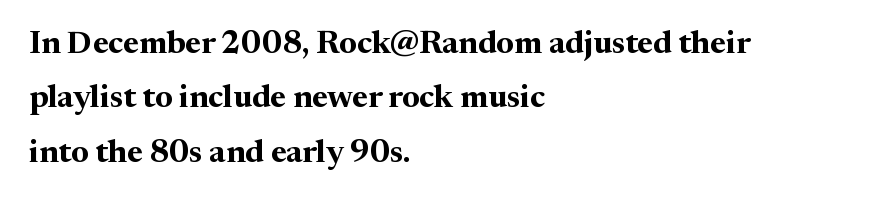
Q: Is the text bold? A: Yes.
Q: Is the text italic (slanted)? A: No, it is upright.
Q: Is the typeface a serif or a sans-serif typeface? A: Serif.
Q: Is the text underlined? A: No.
Q: How is the paragraph aligned? A: Left-aligned.
Q: Is the spacing between letters normal or unusually wide? A: Normal.
Q: Is the spacing between lines tight, normal or loose? A: Normal.
Q: Width (condensed, normal, or wide)? A: Normal.
Q: Stroke contrast? A: Medium.
Q: x-height? A: Medium.
Q: Monospaced? A: No.
